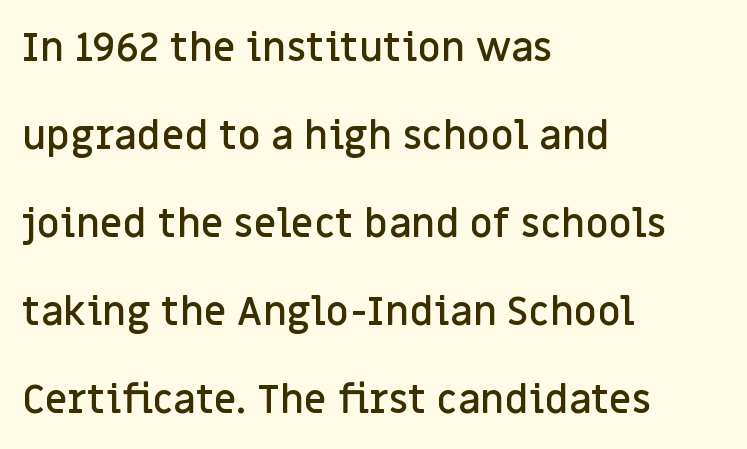
The image shows 40 px semibold sans-serif type, upright; set left-aligned, loose line spacing (2.2x), normal letter spacing, not underlined; low stroke contrast and a large x-height.
